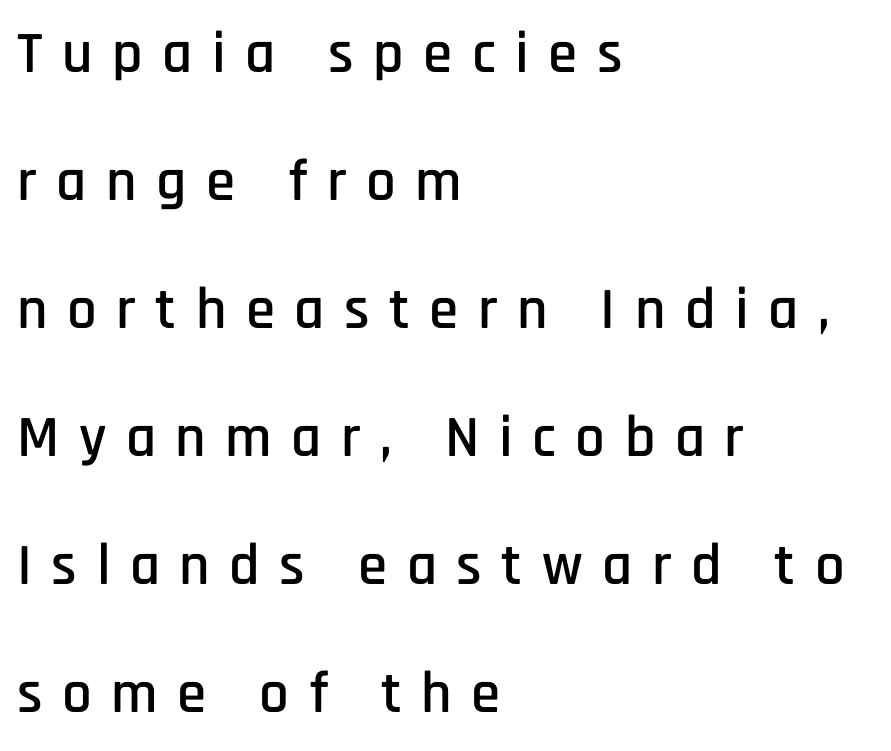
Q: Is the text italic (slanted)? A: No, it is upright.
Q: Is the typeface a serif or a sans-serif typeface? A: Sans-serif.
Q: Is the text underlined? A: No.
Q: How is the paragraph aligned? A: Left-aligned.
Q: Is the spacing between letters normal or unusually wide? A: Unusually wide.
Q: Is the spacing between lines tight, normal or loose? A: Loose.
Q: Width (condensed, normal, or wide)? A: Condensed.
Q: Stroke contrast? A: Low.
Q: x-height? A: Large.
Q: Monospaced? A: No.
